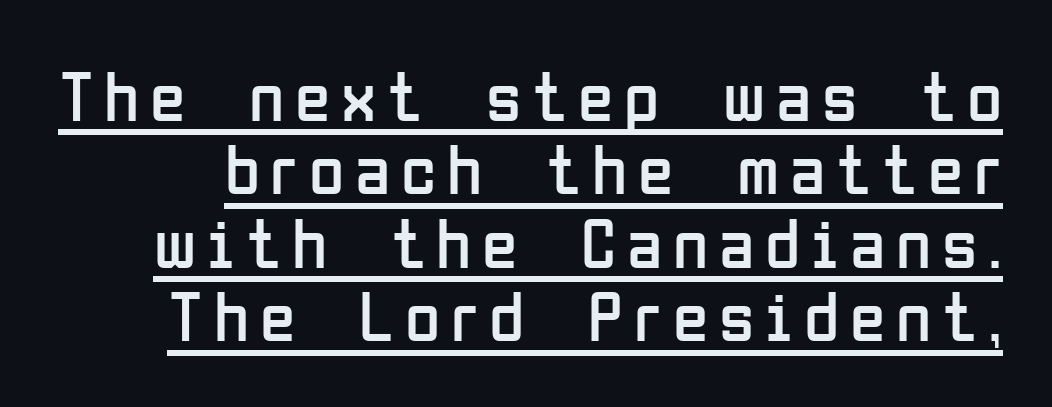
{"serif": "no", "italic": "no", "bold": "no", "weight": "regular", "width": "condensed", "stroke_contrast": "low", "x_height": "medium", "monospaced": "no", "underline": "yes", "line_spacing": "tight", "line_spacing_ratio": 1.02, "glyph_px": 72}
